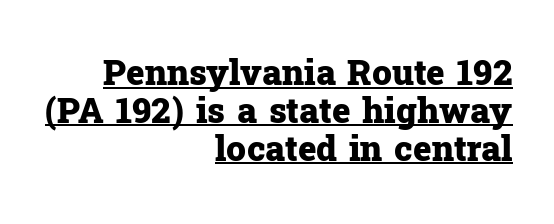
The image shows 35 px heavy serif type, upright; set right-aligned, tight line spacing (1.08x), normal letter spacing, underlined; low stroke contrast and a medium x-height.
